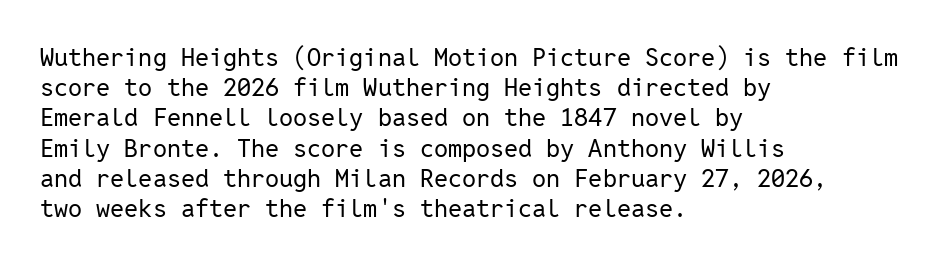
Q: Is the text bold? A: No.
Q: Is the text italic (slanted)? A: No, it is upright.
Q: Is the text underlined? A: No.
Q: How is the paragraph aligned? A: Left-aligned.
Q: Is the spacing between letters normal or unusually wide? A: Normal.
